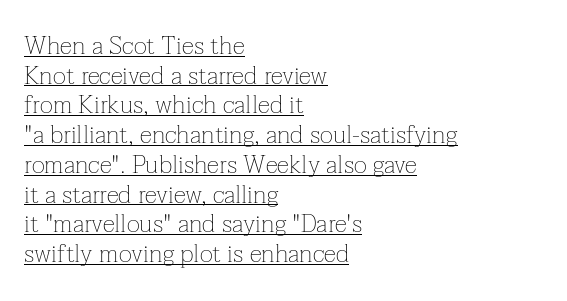
{"italic": "no", "bold": "no", "underline": "yes", "align": "left", "line_spacing_ratio": 1.19, "letter_spacing": "normal", "letter_spacing_em": 0.0, "glyph_px": 25}
